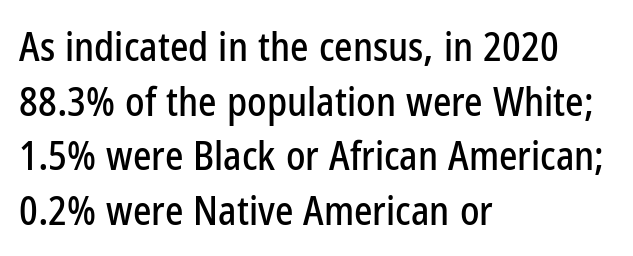
{"serif": "no", "italic": "no", "width": "condensed", "stroke_contrast": "low", "x_height": "medium", "monospaced": "no", "underline": "no", "align": "left", "line_spacing": "normal", "line_spacing_ratio": 1.4, "letter_spacing": "normal", "letter_spacing_em": 0.0, "glyph_px": 39}
